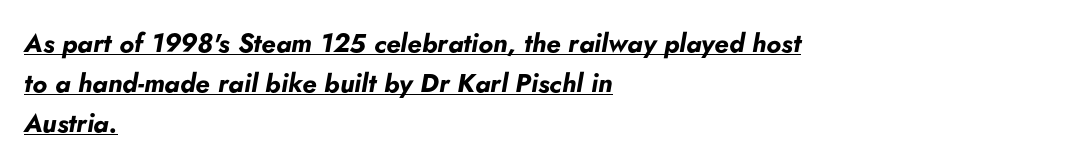
Designer's note — italics engaged. Typeset ragged right — the left edge is the straight one. Heavy, bold letterforms. Glyph-to-glyph distance matches everyday printed text. The rendered words wear a rule along their underside. Vertically, the passage feels balanced, rows spaced as you'd expect.
